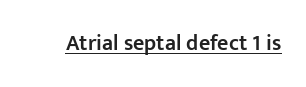
The image shows 22 px text type, upright; set normal letter spacing, underlined.
